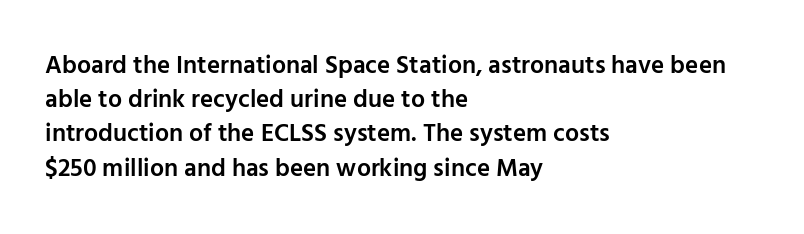
Q: Is the text bold? A: Semi-bold.
Q: Is the text italic (slanted)? A: No, it is upright.
Q: Is the text underlined? A: No.
Q: How is the paragraph aligned? A: Left-aligned.
Q: Is the spacing between letters normal or unusually wide? A: Normal.
Q: Is the spacing between lines tight, normal or loose? A: Normal.
